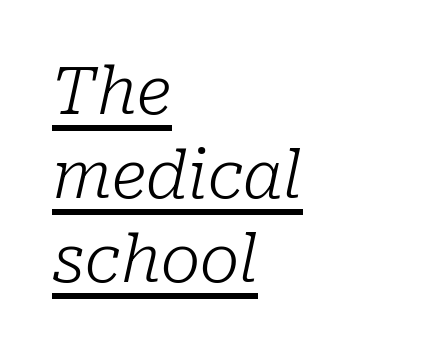
{"serif": "yes", "italic": "yes", "lean": "right", "slant_degrees": 10, "bold": "no", "weight": "light", "width": "normal", "stroke_contrast": "low", "x_height": "medium", "monospaced": "no", "underline": "yes", "align": "left", "line_spacing": "normal", "line_spacing_ratio": 1.27, "letter_spacing": "normal", "letter_spacing_em": 0.0, "glyph_px": 66}
